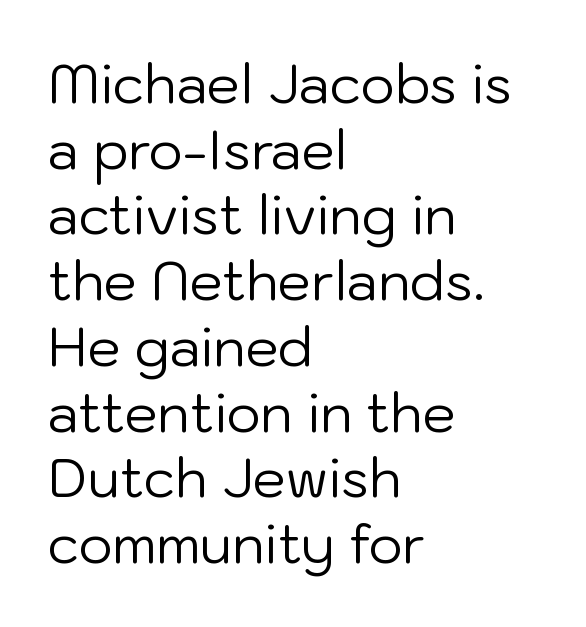
{"serif": "no", "italic": "no", "bold": "no", "weight": "regular", "width": "normal", "stroke_contrast": "low", "x_height": "medium", "monospaced": "no", "underline": "no", "align": "left", "line_spacing_ratio": 1.24, "letter_spacing": "normal", "letter_spacing_em": 0.0, "glyph_px": 53}
